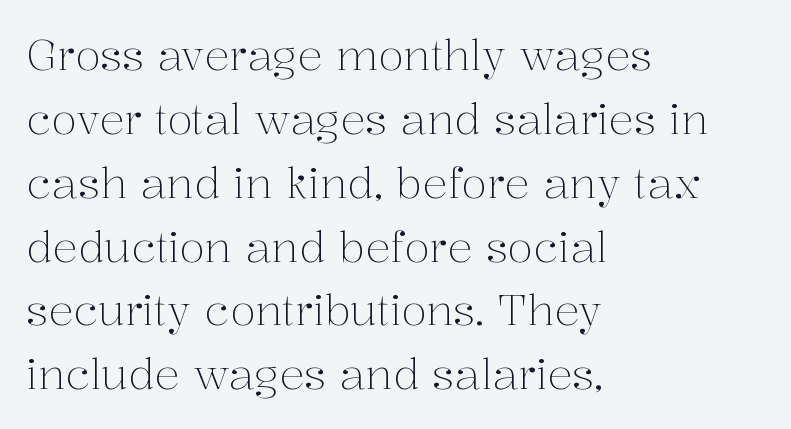
Q: Is the text bold? A: No.
Q: Is the text italic (slanted)? A: No, it is upright.
Q: Is the typeface a serif or a sans-serif typeface? A: Serif.
Q: Is the text underlined? A: No.
Q: How is the paragraph aligned? A: Left-aligned.
Q: Is the spacing between letters normal or unusually wide? A: Normal.
Q: Is the spacing between lines tight, normal or loose? A: Normal.
Q: Width (condensed, normal, or wide)? A: Normal.
Q: Stroke contrast? A: Medium.
Q: x-height? A: Medium.
Q: Monospaced? A: No.
